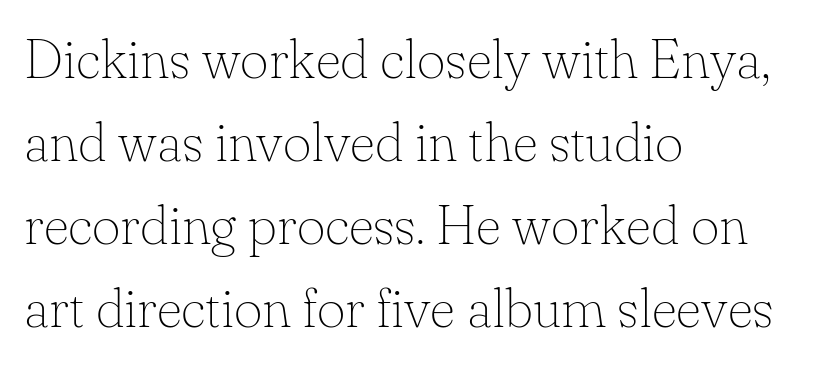
{"serif": "yes", "italic": "no", "bold": "no", "weight": "thin", "width": "normal", "stroke_contrast": "low", "x_height": "small", "monospaced": "no", "underline": "no", "align": "left", "line_spacing": "normal", "line_spacing_ratio": 1.51, "letter_spacing": "normal", "letter_spacing_em": 0.0, "glyph_px": 55}
